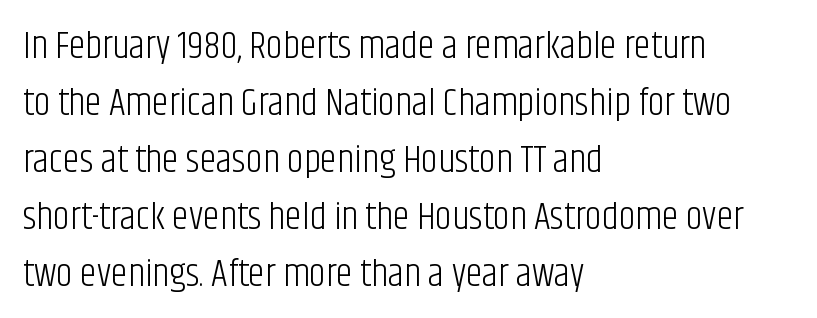
{"serif": "no", "italic": "no", "bold": "no", "weight": "light", "width": "condensed", "stroke_contrast": "low", "x_height": "large", "monospaced": "no", "underline": "no", "align": "left", "line_spacing": "normal", "line_spacing_ratio": 1.5, "letter_spacing": "normal", "letter_spacing_em": 0.0, "glyph_px": 38}
